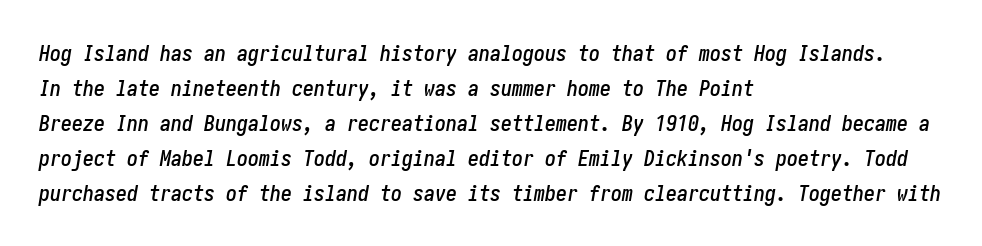
The image shows 22 px text type, italic (leaning right); set left-aligned, normal line spacing (1.59x), normal letter spacing, not underlined.
